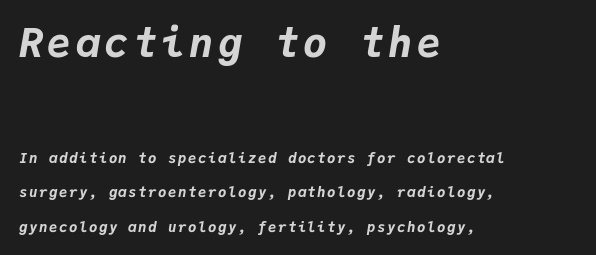
The lines are quadded left. The line-height multiplier appears high, well above default. The characters look thick and weighty, a clear bold. Plain, unruled lines of type. The initial chunk of copy outweighs the following chunk in type size.
